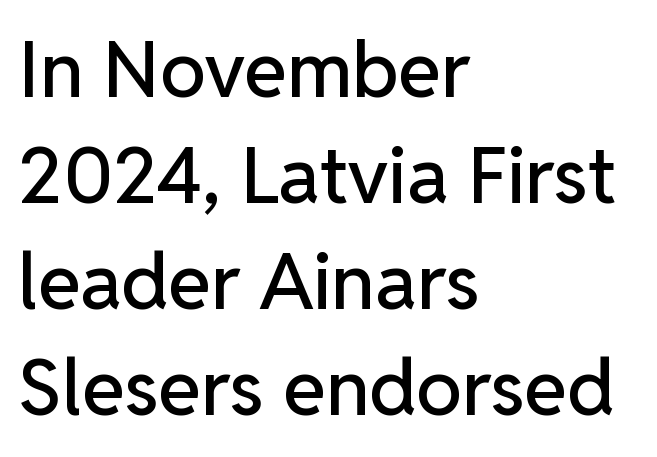
The image shows 78 px sans-serif type, upright; set left-aligned, normal line spacing (1.36x), normal letter spacing, not underlined; low stroke contrast and a medium x-height.
